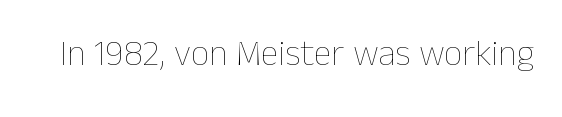
Quick note: underline off. This sample uses an upright cut, with every glyph sitting square on the baseline. Students, note that the glyphs here touch the page at normal intervals. The letters advance in unequal steps, a hallmark of proportional type. Stroke mass is kept to a normal reading level or below.
